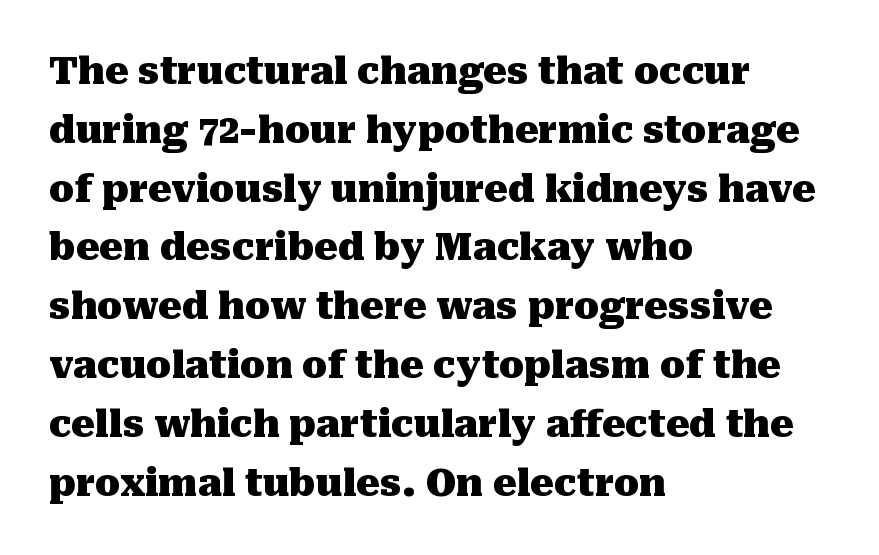
These lines keep a tight, regular rhythm from letter to letter. The font's upright variant was chosen for this text. This is serif lettering, the kind often seen in printed books. The passage shown is typed in a proportional face where columns would drift.
